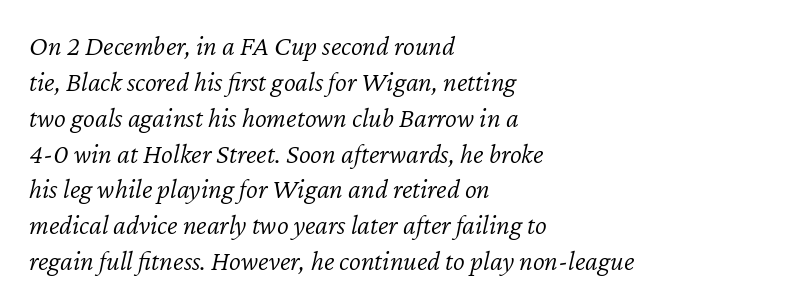
{"italic": "yes", "lean": "right", "slant_degrees": 12, "bold": "no", "weight": "light", "width": "normal", "stroke_contrast": "low", "x_height": "medium", "monospaced": "no", "underline": "no", "align": "left", "line_spacing": "normal", "line_spacing_ratio": 1.28, "letter_spacing": "normal", "letter_spacing_em": 0.0, "glyph_px": 28}
